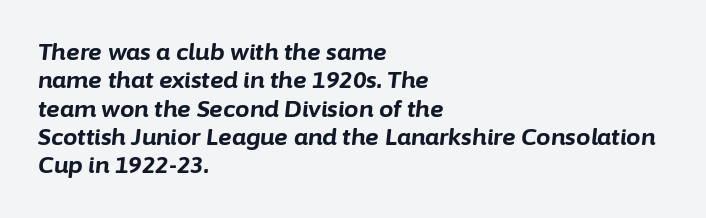
{"italic": "yes", "lean": "right", "slant_degrees": 6, "bold": "yes", "underline": "no", "align": "left", "line_spacing_ratio": 1.23, "letter_spacing": "normal", "letter_spacing_em": 0.0, "glyph_px": 23}
